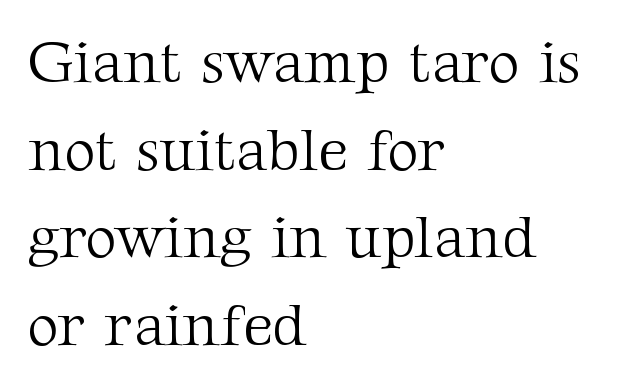
{"serif": "yes", "italic": "no", "bold": "no", "weight": "light", "width": "normal", "stroke_contrast": "medium", "x_height": "medium", "monospaced": "no", "underline": "no", "align": "left", "line_spacing": "normal", "line_spacing_ratio": 1.46, "letter_spacing": "normal", "letter_spacing_em": 0.0, "glyph_px": 60}
